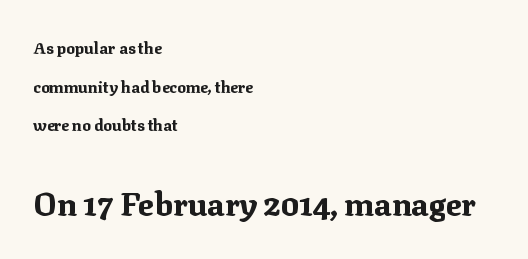
{"serif": "yes", "italic": "no", "bold": "yes", "weight": "bold", "width": "normal", "stroke_contrast": "medium", "x_height": "medium", "monospaced": "no", "underline": "no", "align": "left", "line_spacing": "loose", "line_spacing_ratio": 2.42, "letter_spacing": "normal", "letter_spacing_em": 0.0, "larger_block": "second", "size_ratio": 2.0, "glyph_px": 32}
